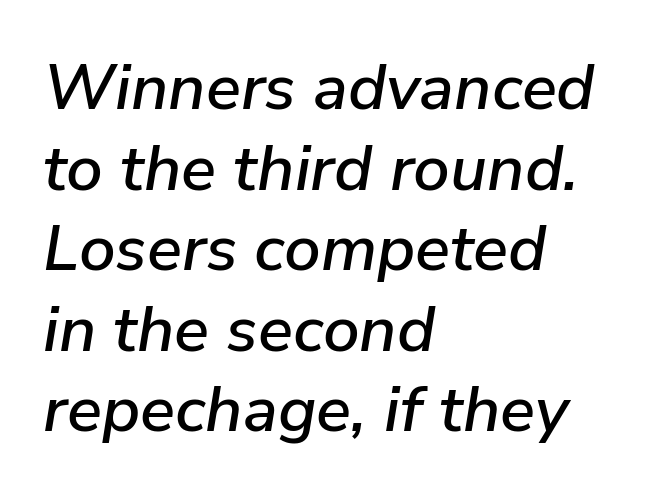
Characters follow at the spacing the type designer built in. Characters are canted at an angle relative to the baseline's perpendicular. Anything drawn beneath the words? Only blank space. This sample is left-justified, so line endings fall wherever the words run out. The passage shown is typed in a proportional face where columns would drift.
